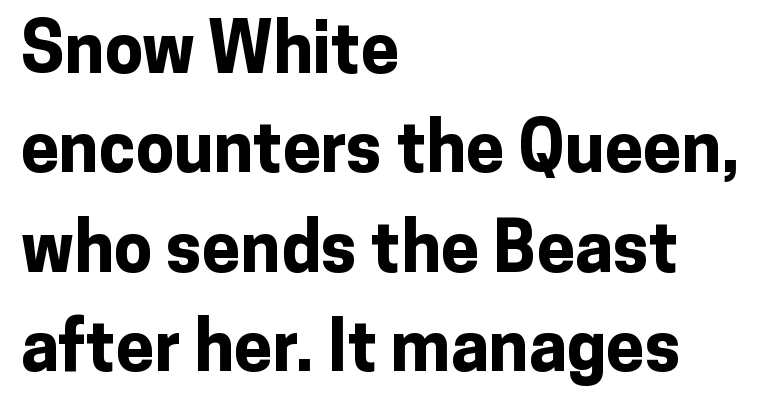
{"serif": "no", "italic": "no", "bold": "yes", "weight": "bold", "width": "normal", "stroke_contrast": "low", "x_height": "medium", "monospaced": "no", "underline": "no", "align": "left", "line_spacing": "normal", "line_spacing_ratio": 1.44, "letter_spacing": "normal", "letter_spacing_em": 0.0, "glyph_px": 69}
